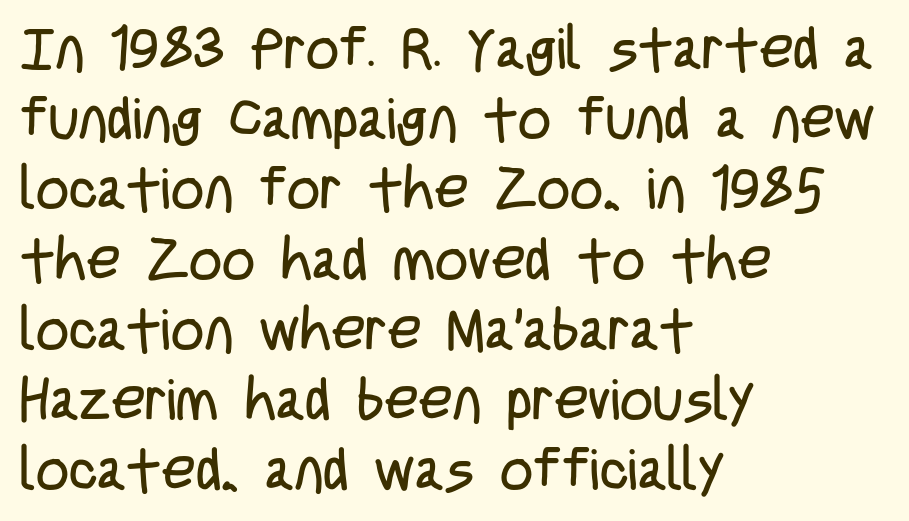
The image shows 58 px regular-weight, condensed sans-serif type, upright; set left-aligned, line spacing 1.21x, normal letter spacing, not underlined; low stroke contrast and a large x-height.
